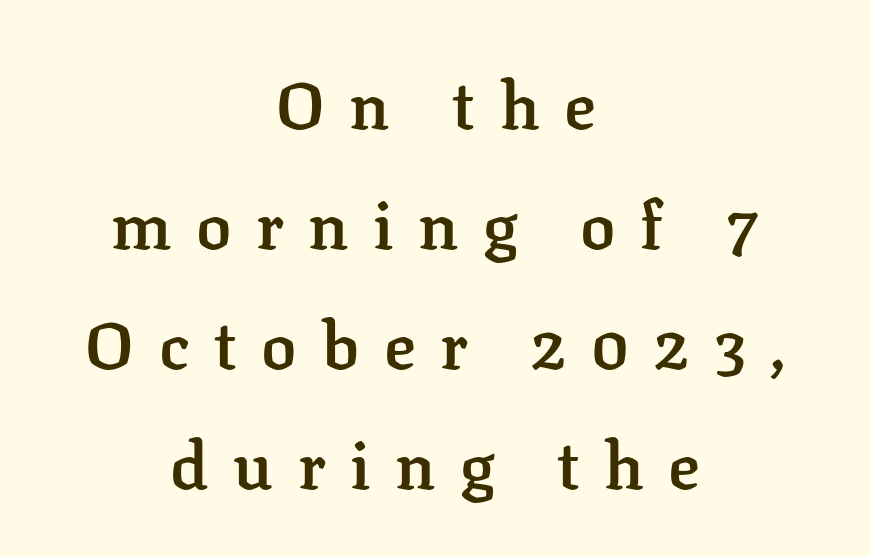
Q: Is the text bold? A: Semi-bold.
Q: Is the text italic (slanted)? A: No, it is upright.
Q: Is the typeface a serif or a sans-serif typeface? A: Serif.
Q: Is the text underlined? A: No.
Q: How is the paragraph aligned? A: Centered.
Q: Is the spacing between letters normal or unusually wide? A: Unusually wide.
Q: Width (condensed, normal, or wide)? A: Normal.
Q: Stroke contrast? A: Low.
Q: x-height? A: Medium.
Q: Monospaced? A: No.
